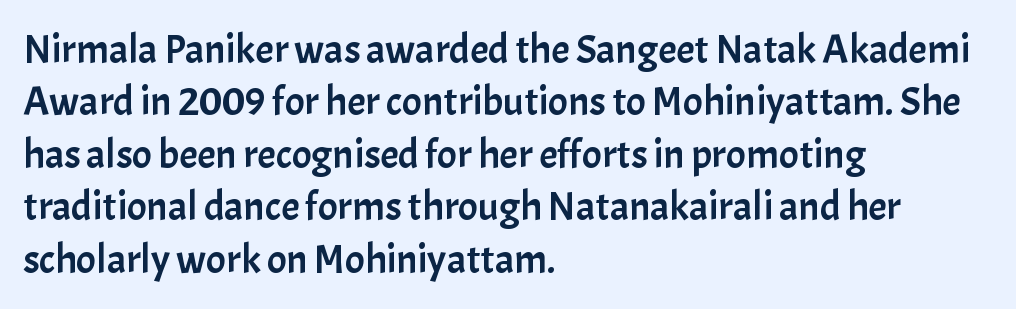
{"serif": "no", "italic": "no", "width": "normal", "stroke_contrast": "low", "x_height": "medium", "monospaced": "no", "underline": "no", "align": "left", "line_spacing": "normal", "line_spacing_ratio": 1.28, "letter_spacing": "normal", "letter_spacing_em": 0.0, "glyph_px": 41}
